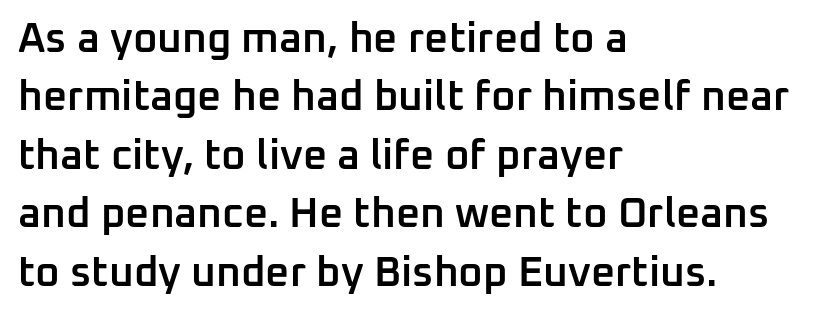
The image shows 42 px semibold sans-serif type, upright; set left-aligned, normal line spacing (1.39x), normal letter spacing, not underlined; low stroke contrast and a medium x-height.
